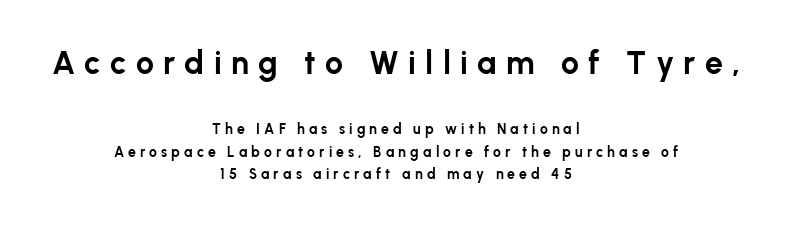
The image shows 32 px bold sans-serif type, upright; set centered, normal line spacing (1.61x), unusually wide letter spacing (+0.29 em), not underlined; the first (top) block is 2.29x larger; low stroke contrast and a medium x-height.
